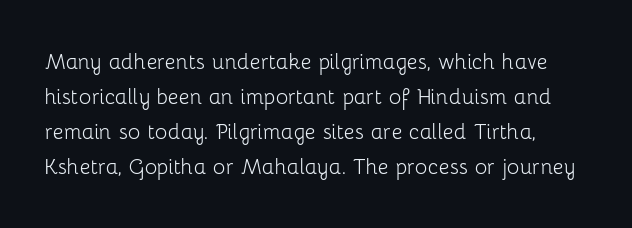
Q: Is the text bold? A: No.
Q: Is the text italic (slanted)? A: No, it is upright.
Q: Is the text underlined? A: No.
Q: Is the spacing between letters normal or unusually wide? A: Normal.
Q: Is the spacing between lines tight, normal or loose? A: Normal.
